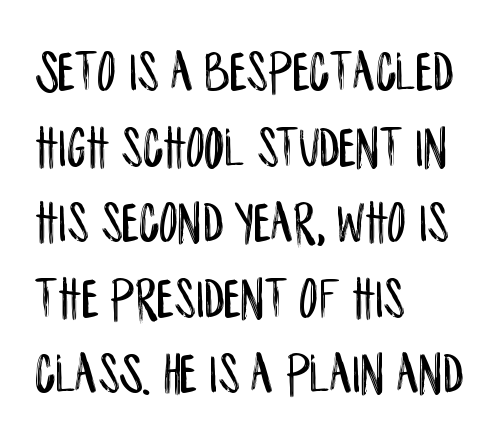
The image shows 59 px condensed sans-serif type, upright; set left-aligned, normal line spacing (1.28x), normal letter spacing, not underlined; low stroke contrast and a large x-height.
